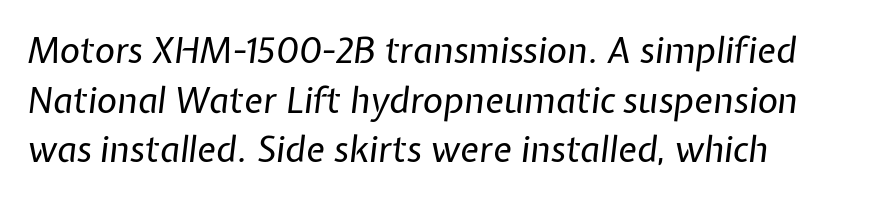
Summary of vertical rhythm: regular, with standard interline spacing. Is the type heavy? It reads as light-to-regular instead. The face used here is rendered with its standard letterfit. Notice how the stems are inclined rather than vertical — that's the hallmark of italics. A clean baseline with only descenders dipping below it. The letters advance in unequal steps, a hallmark of proportional type.
